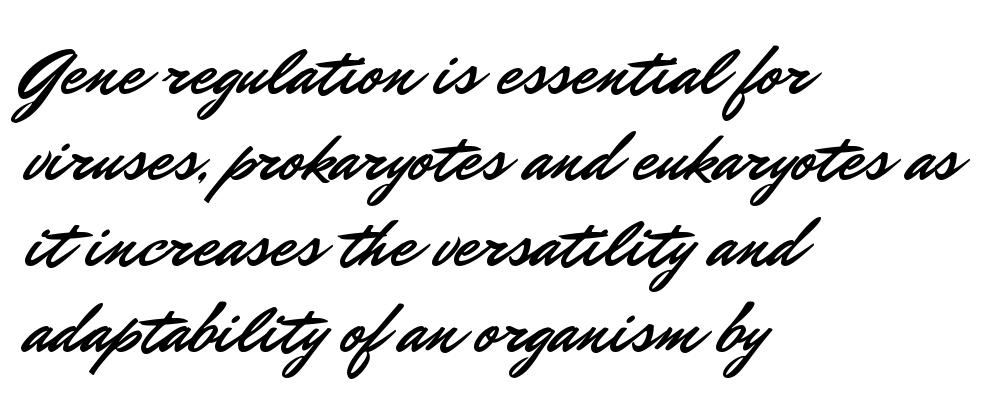
Character widths vary here, with narrow letters taking less room than wide ones. This sample is left-justified, so line endings fall wherever the words run out. Examine the stroke ends and you'll find no serifs. The string is rendered with underlining switched off.
